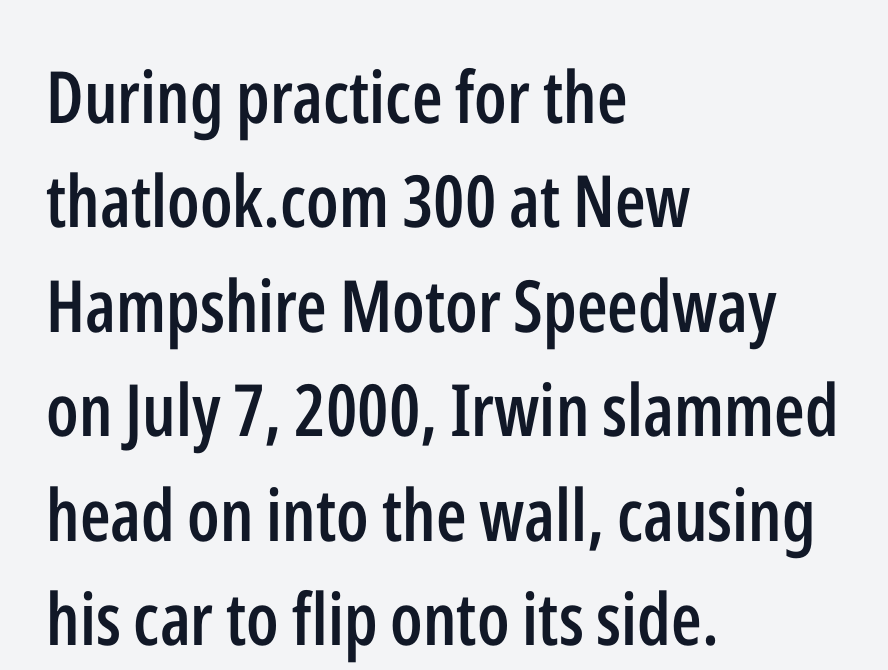
Inter-character spacing is left at the font's built-in metrics. A bit beefed up — I'd call it semibold rather than bold. Style check: upright. Character widths vary here, with narrow letters taking less room than wide ones.
